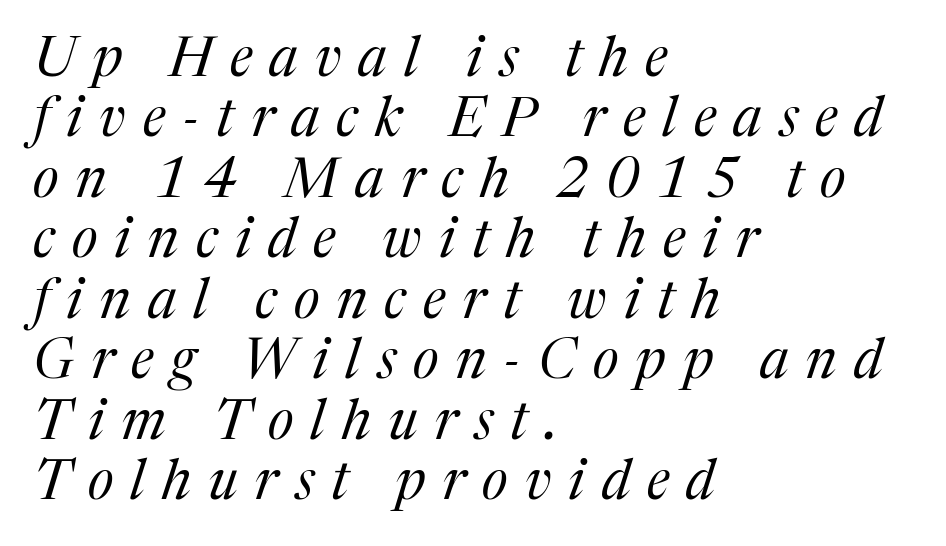
The image shows 55 px regular-weight serif type, italic (leaning right); set left-aligned, tight line spacing (1.1x), unusually wide letter spacing (+0.31 em), not underlined; medium stroke contrast and a medium x-height.
